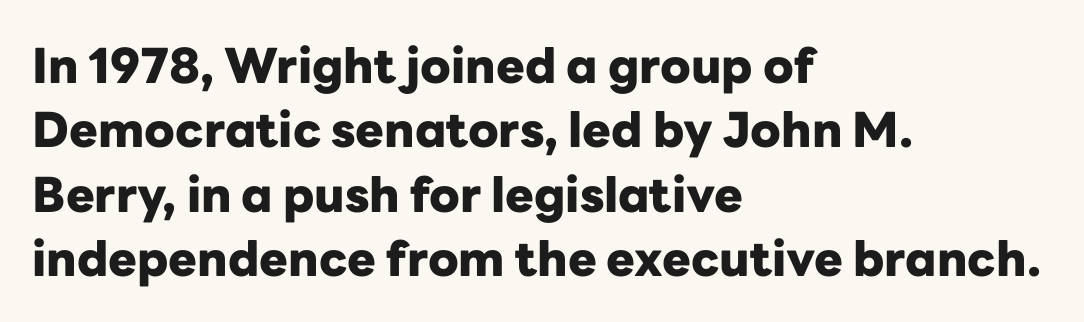
{"serif": "no", "italic": "no", "bold": "yes", "weight": "heavy", "width": "normal", "stroke_contrast": "low", "x_height": "medium", "monospaced": "no", "underline": "no", "align": "left", "line_spacing": "normal", "line_spacing_ratio": 1.34, "letter_spacing": "normal", "letter_spacing_em": 0.0, "glyph_px": 48}
